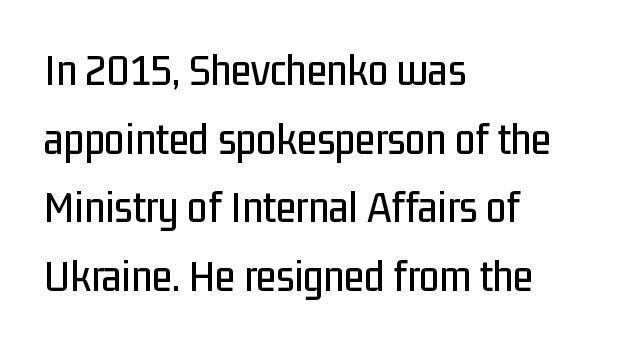
This rendering uses left alignment, leaving the right contour irregular. Spacing between characters is what you'd get straight out of the box. Is there much room between lines? A standard amount, neither cramped nor airy. This is the regular roman posture of the typeface. Spacing verdict: proportional, widths tailored to each character.
